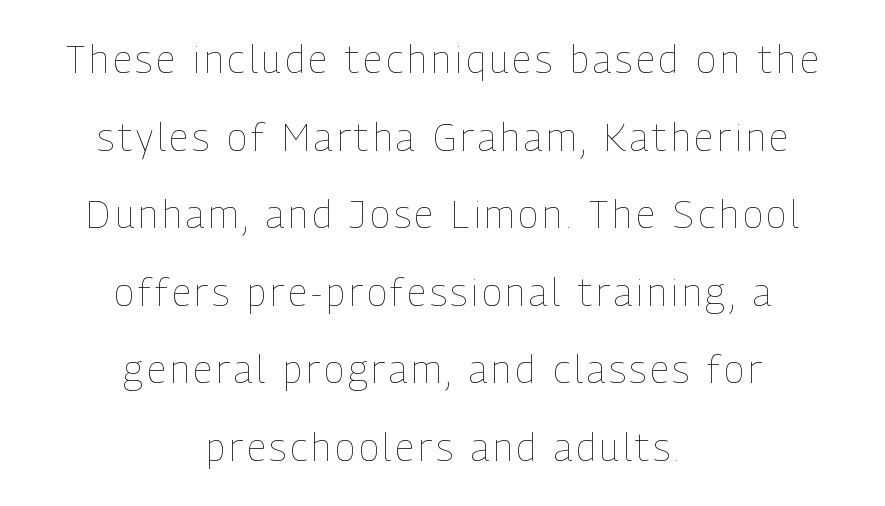
{"italic": "no", "bold": "no", "weight": "thin", "width": "condensed", "stroke_contrast": "low", "x_height": "medium", "monospaced": "no", "underline": "no", "align": "center", "line_spacing": "loose", "line_spacing_ratio": 2.04, "glyph_px": 38}
